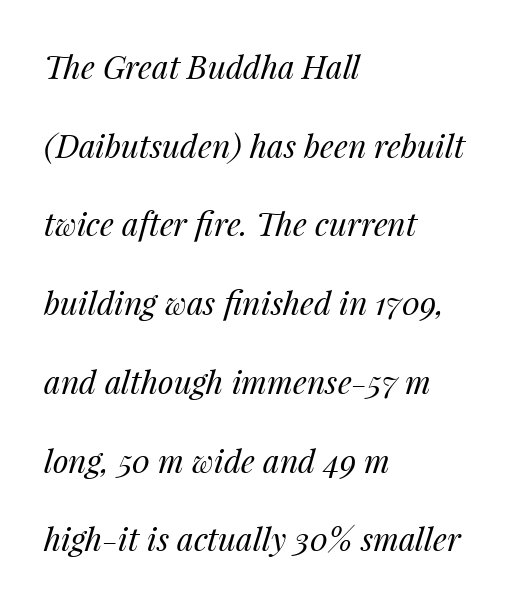
The image shows 32 px regular-weight type, italic (leaning right); set left-aligned, loose line spacing (2.46x), normal letter spacing, not underlined; medium stroke contrast and a medium x-height.
